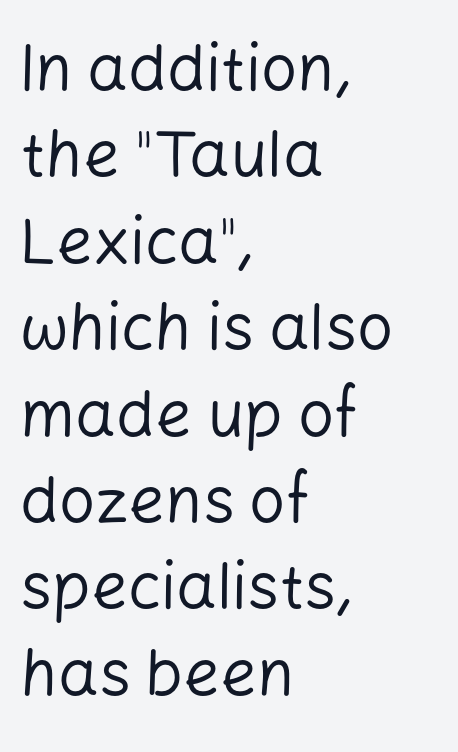
{"serif": "no", "italic": "no", "bold": "no", "weight": "regular", "width": "normal", "stroke_contrast": "low", "x_height": "medium", "monospaced": "no", "underline": "no", "align": "left", "line_spacing": "normal", "line_spacing_ratio": 1.35, "letter_spacing": "normal", "letter_spacing_em": 0.0, "glyph_px": 64}
